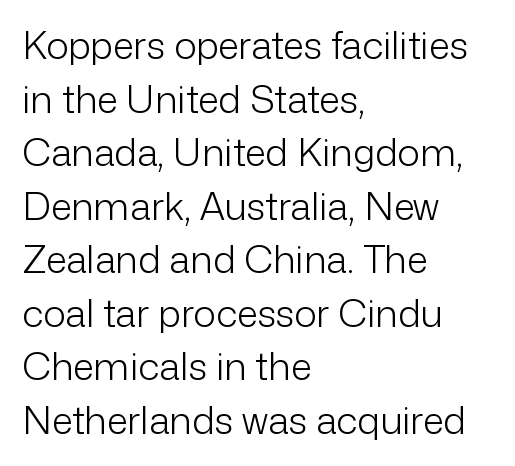
{"serif": "no", "italic": "no", "bold": "no", "weight": "light", "width": "normal", "stroke_contrast": "low", "x_height": "medium", "monospaced": "no", "underline": "no", "align": "left", "line_spacing": "normal", "line_spacing_ratio": 1.41, "letter_spacing": "normal", "letter_spacing_em": 0.0, "glyph_px": 38}
